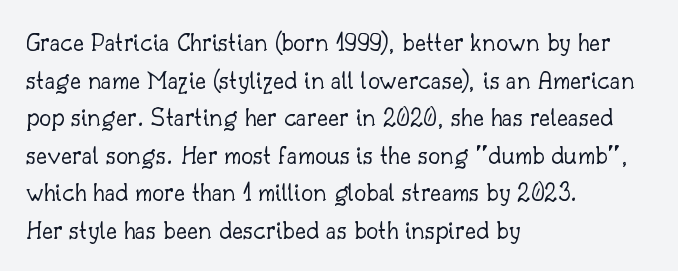
Q: Is the text bold? A: No.
Q: Is the text italic (slanted)? A: No, it is upright.
Q: Is the text underlined? A: No.
Q: How is the paragraph aligned? A: Left-aligned.
Q: Is the spacing between letters normal or unusually wide? A: Normal.
Q: Is the spacing between lines tight, normal or loose? A: Normal.
